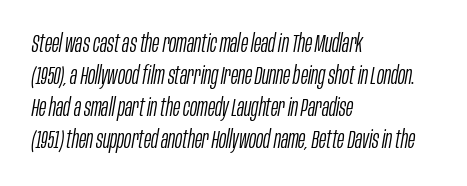
Q: Is the text bold? A: No.
Q: Is the text italic (slanted)? A: Yes, it leans right by about 10 degrees.
Q: Is the text underlined? A: No.
Q: How is the paragraph aligned? A: Left-aligned.
Q: Is the spacing between letters normal or unusually wide? A: Normal.
Q: Is the spacing between lines tight, normal or loose? A: Normal.
